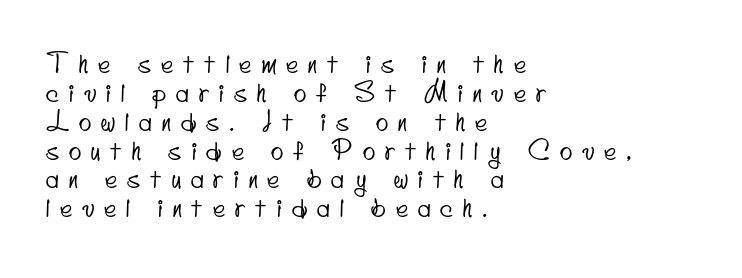
The image shows 26 px text type; set left-aligned, tight line spacing (1.11x), unusually wide letter spacing (+0.39 em), not underlined.
